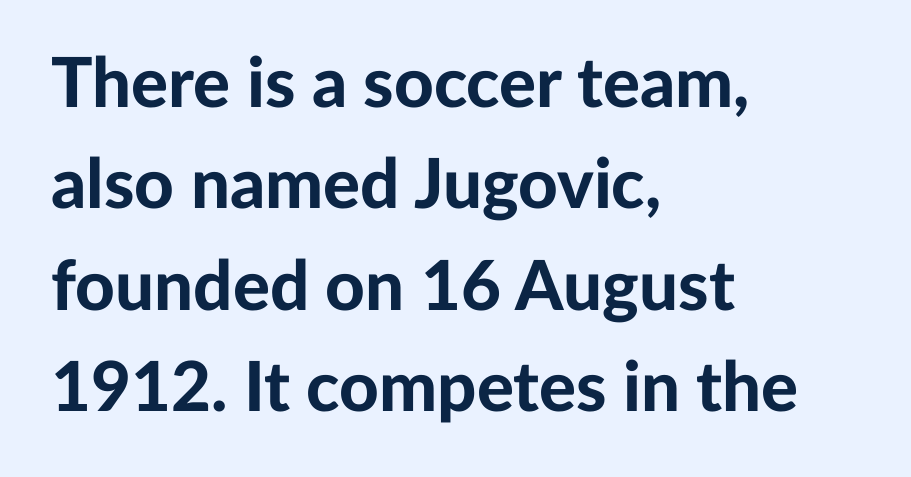
Q: Is the text bold? A: Yes.
Q: Is the text italic (slanted)? A: No, it is upright.
Q: Is the typeface a serif or a sans-serif typeface? A: Sans-serif.
Q: Is the text underlined? A: No.
Q: How is the paragraph aligned? A: Left-aligned.
Q: Is the spacing between letters normal or unusually wide? A: Normal.
Q: Is the spacing between lines tight, normal or loose? A: Normal.
Q: Width (condensed, normal, or wide)? A: Normal.
Q: Stroke contrast? A: Low.
Q: x-height? A: Medium.
Q: Monospaced? A: No.
